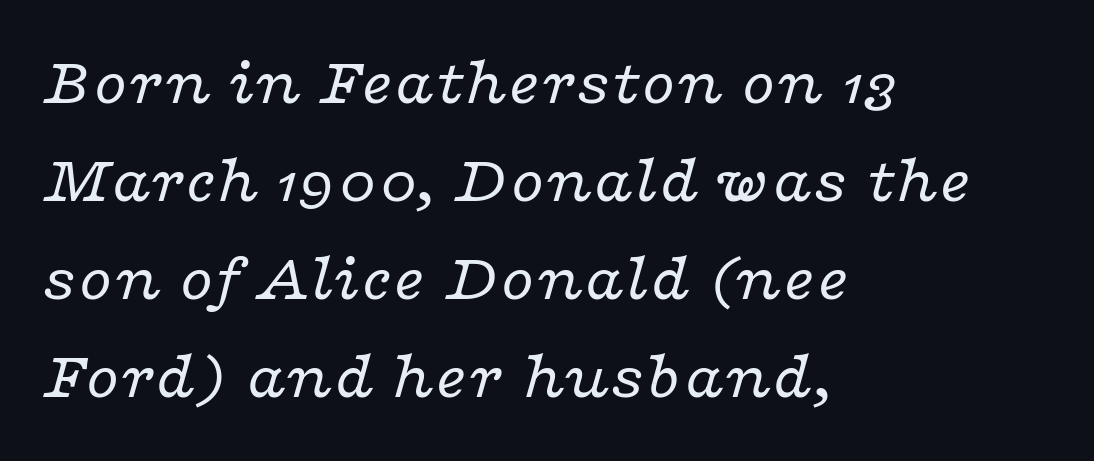
Q: Is the text bold? A: No.
Q: Is the text italic (slanted)? A: Yes, it leans right by about 16 degrees.
Q: Is the typeface a serif or a sans-serif typeface? A: Serif.
Q: Is the text underlined? A: No.
Q: How is the paragraph aligned? A: Left-aligned.
Q: Is the spacing between letters normal or unusually wide? A: Normal.
Q: Is the spacing between lines tight, normal or loose? A: Normal.
Q: Width (condensed, normal, or wide)? A: Wide.
Q: Stroke contrast? A: Low.
Q: x-height? A: Medium.
Q: Monospaced? A: No.
